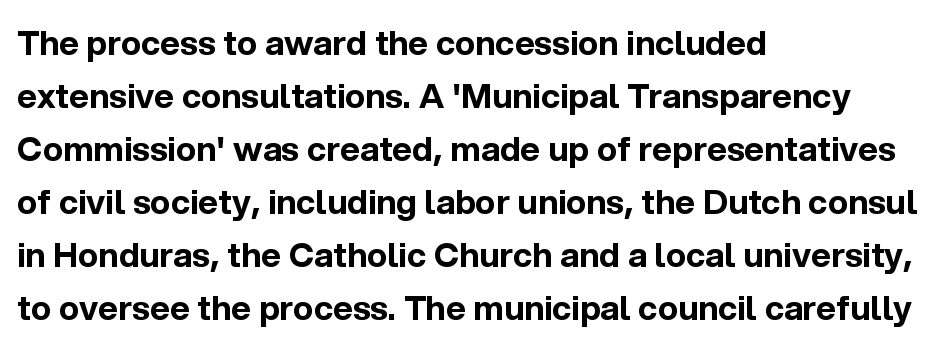
{"serif": "no", "italic": "no", "bold": "yes", "weight": "bold", "width": "normal", "x_height": "medium", "monospaced": "no", "underline": "no", "align": "left", "line_spacing": "normal", "line_spacing_ratio": 1.56, "letter_spacing": "normal", "letter_spacing_em": 0.0, "glyph_px": 34}
